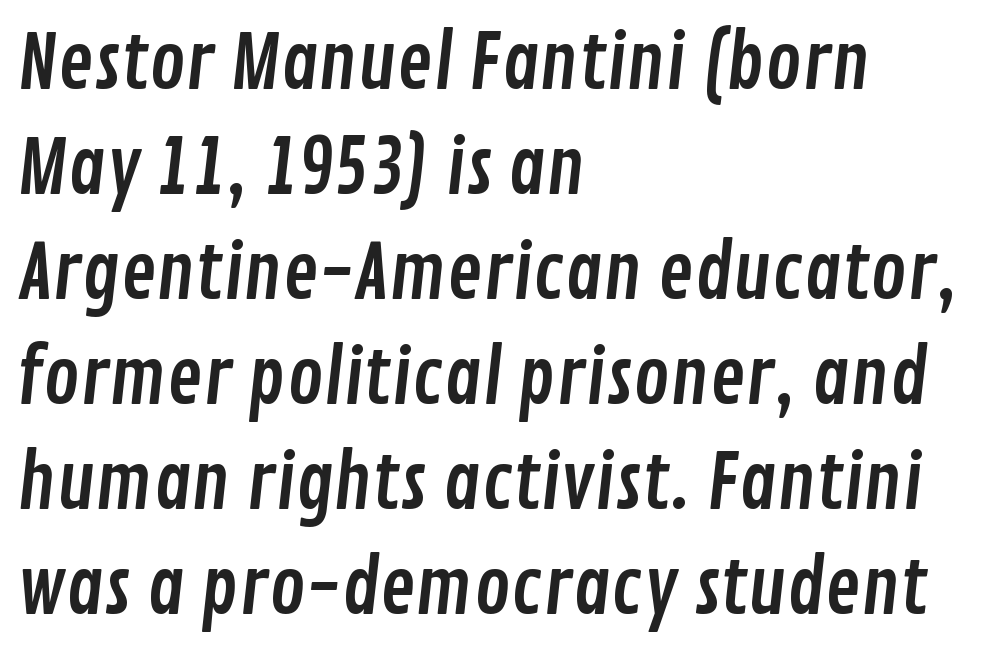
Glyph-to-glyph distance matches everyday printed text. Is this a fixed-width face? No — the glyphs have proportional, varying widths. Unmarked baselines from the first word to the last. One-word summary of the alignment: left. The passage shown stacks its lines at a standard gap.
